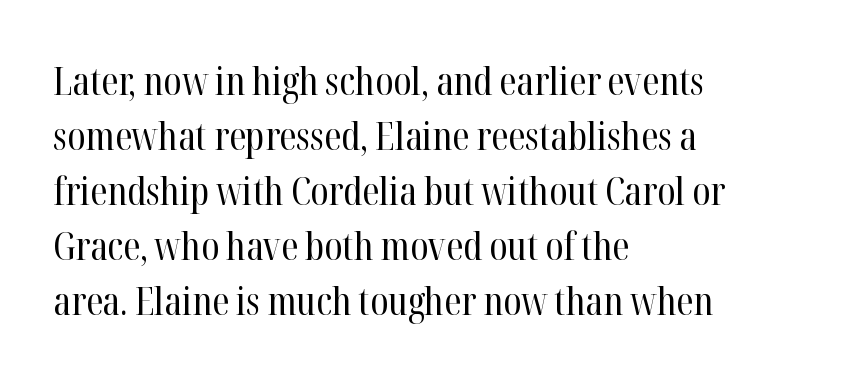
Vertical stems look standard width or narrower in stroke. Looks like regular typesetting: each glyph gets only the width it needs. This is roman type, the default non-slanted kind. Is there much room between lines? A standard amount, neither cramped nor airy.
